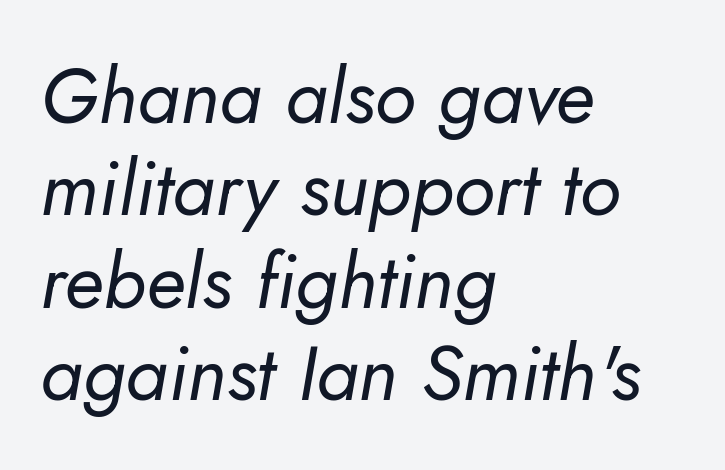
The image shows 77 px regular-weight type, italic (leaning right); set left-aligned, line spacing 1.2x, normal letter spacing, not underlined; low stroke contrast and a small x-height.
